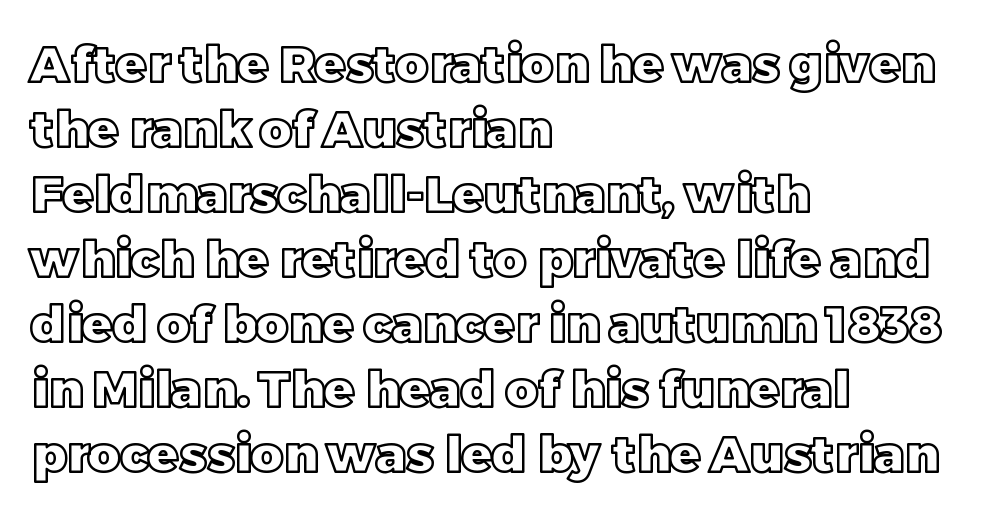
{"italic": "no", "width": "normal", "x_height": "large", "monospaced": "no", "underline": "no", "align": "left", "line_spacing": "normal", "line_spacing_ratio": 1.3, "letter_spacing": "normal", "letter_spacing_em": 0.0, "glyph_px": 50}
